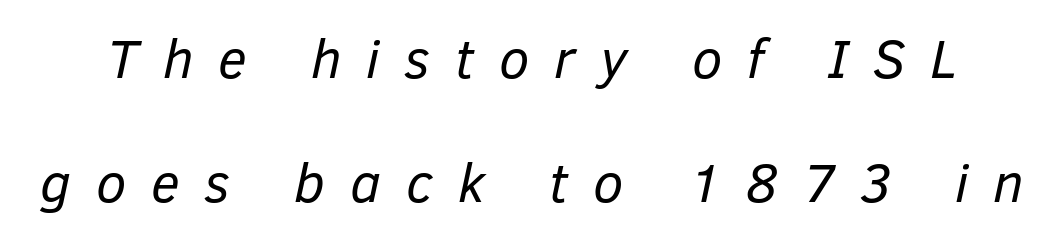
{"italic": "yes", "lean": "right", "slant_degrees": 12, "bold": "no", "weight": "regular", "width": "normal", "stroke_contrast": "low", "x_height": "medium", "monospaced": "no", "underline": "no", "line_spacing": "loose", "line_spacing_ratio": 2.25, "letter_spacing": "wide", "letter_spacing_em": 0.45, "glyph_px": 55}
